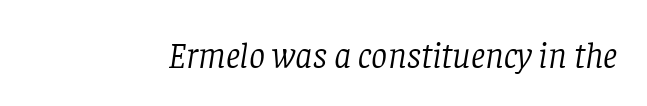
Q: Is the text bold? A: No.
Q: Is the text italic (slanted)? A: Yes, it leans right by about 8 degrees.
Q: Is the typeface a serif or a sans-serif typeface? A: Serif.
Q: Is the text underlined? A: No.
Q: Is the spacing between letters normal or unusually wide? A: Normal.
Q: Width (condensed, normal, or wide)? A: Normal.
Q: Stroke contrast? A: Low.
Q: x-height? A: Large.
Q: Monospaced? A: No.
